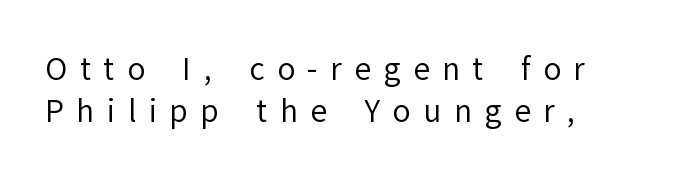
Vertical spacing — default. Letter spacing: wide. Beneath every word, the page is bare. Spacing verdict: proportional, widths tailored to each character.
